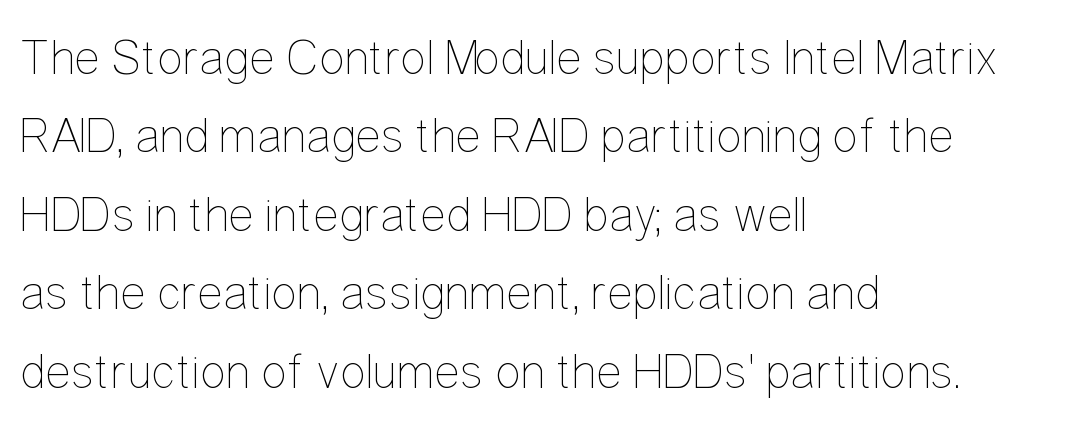
{"italic": "no", "bold": "no", "weight": "thin", "width": "condensed", "stroke_contrast": "low", "x_height": "medium", "monospaced": "no", "underline": "no", "align": "left", "line_spacing": "normal", "line_spacing_ratio": 1.6, "letter_spacing": "normal", "letter_spacing_em": 0.0, "glyph_px": 49}
